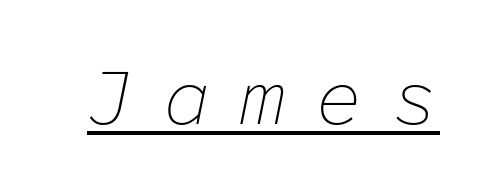
Q: Is the text bold? A: No.
Q: Is the text italic (slanted)? A: Yes, it leans right by about 11 degrees.
Q: Is the text underlined? A: Yes.
Q: Is the spacing between letters normal or unusually wide? A: Unusually wide.
Q: Width (condensed, normal, or wide)? A: Normal.
Q: Stroke contrast? A: Low.
Q: x-height? A: Medium.
Q: Monospaced? A: Yes.
